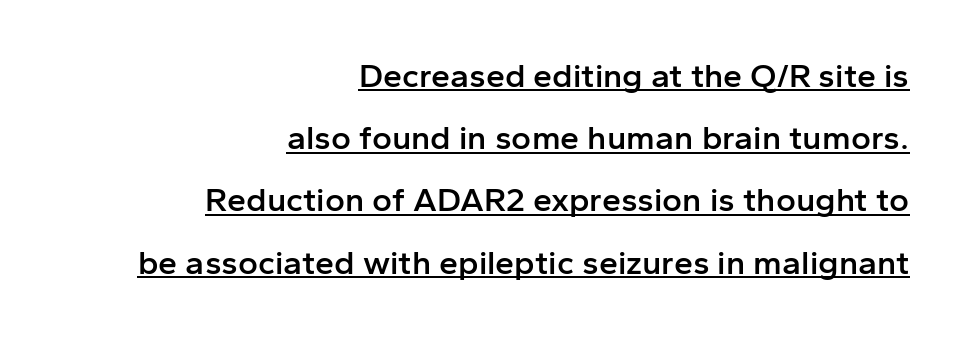
{"serif": "no", "italic": "no", "bold": "semi", "weight": "semibold", "width": "normal", "stroke_contrast": "low", "x_height": "medium", "monospaced": "no", "underline": "yes", "align": "right", "line_spacing_ratio": 1.83, "letter_spacing": "normal", "letter_spacing_em": 0.0, "glyph_px": 34}
